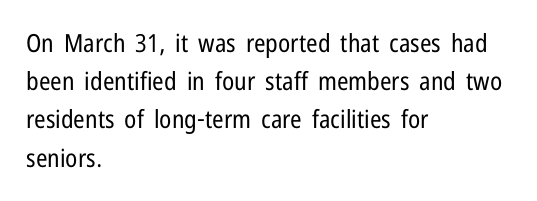
Q: Is the text bold? A: No.
Q: Is the text italic (slanted)? A: No, it is upright.
Q: Is the text underlined? A: No.
Q: How is the paragraph aligned? A: Left-aligned.
Q: Is the spacing between letters normal or unusually wide? A: Normal.
Q: Is the spacing between lines tight, normal or loose? A: Normal.
